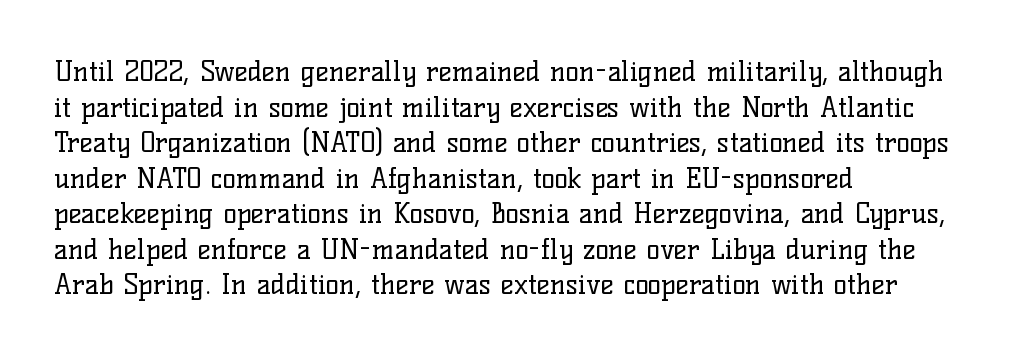
The passage shown is not underscored anywhere. Students, note that the glyphs here touch the page at normal intervals. Evenly set lines give the paragraph a standard silhouette. Serifs: yes, visible at the terminals of the letterforms. This is not heavy type; no bold has been used.
